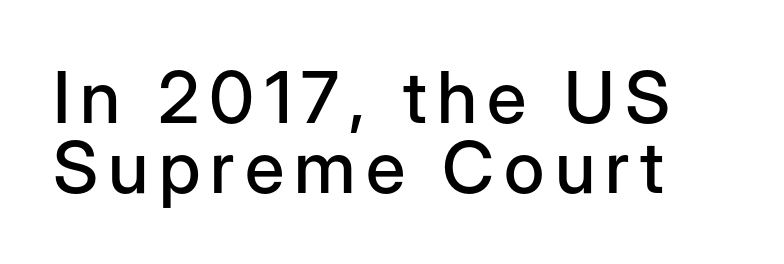
Q: Is the text italic (slanted)? A: No, it is upright.
Q: Is the typeface a serif or a sans-serif typeface? A: Sans-serif.
Q: Is the text underlined? A: No.
Q: Is the spacing between lines tight, normal or loose? A: Tight.
Q: Width (condensed, normal, or wide)? A: Normal.
Q: Stroke contrast? A: Low.
Q: x-height? A: Medium.
Q: Monospaced? A: No.
